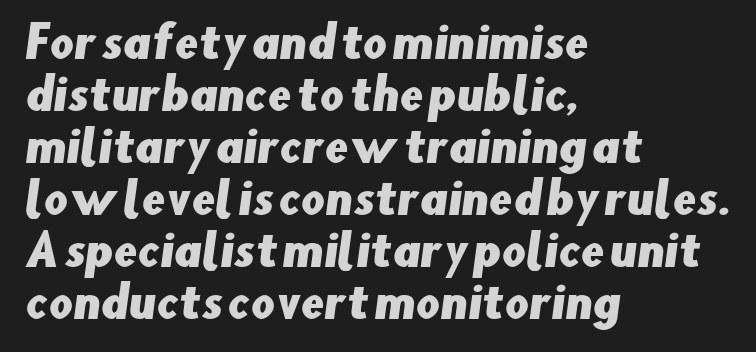
The image shows 42 px sans-serif type; set left-aligned, line spacing 1.24x, normal letter spacing, not underlined; low stroke contrast and a small x-height.
